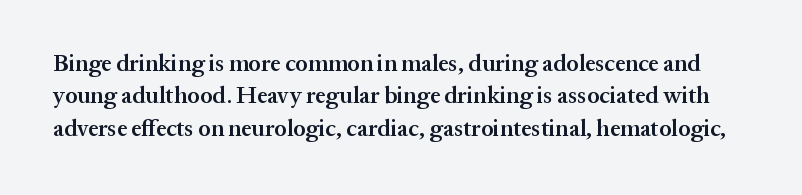
The letters stand upright; this is a roman face. Rows of type keep a routine distance in the vertical direction. This rendering leaves character spacing at its baseline value. Has an underline been added? It has not. Notice the strokes are somewhat thickened but not fully heavy: this is a semibold.
